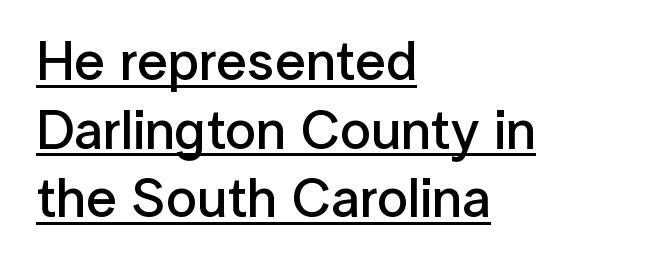
{"serif": "no", "italic": "no", "bold": "semi", "weight": "semibold", "width": "normal", "stroke_contrast": "low", "x_height": "medium", "monospaced": "no", "underline": "yes", "align": "left", "line_spacing": "normal", "line_spacing_ratio": 1.25, "letter_spacing": "normal", "letter_spacing_em": 0.0, "glyph_px": 55}
